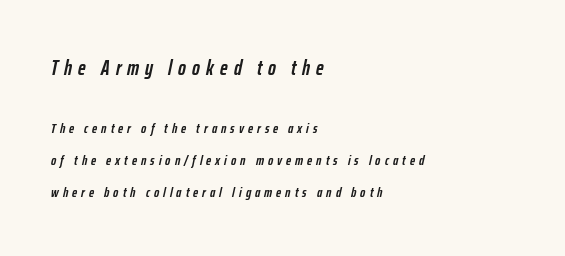
{"italic": "yes", "lean": "right", "slant_degrees": 12, "bold": "yes", "underline": "no", "align": "left", "line_spacing": "loose", "line_spacing_ratio": 2.32, "letter_spacing": "wide", "letter_spacing_em": 0.29, "larger_block": "first", "size_ratio": 1.5, "glyph_px": 21}
